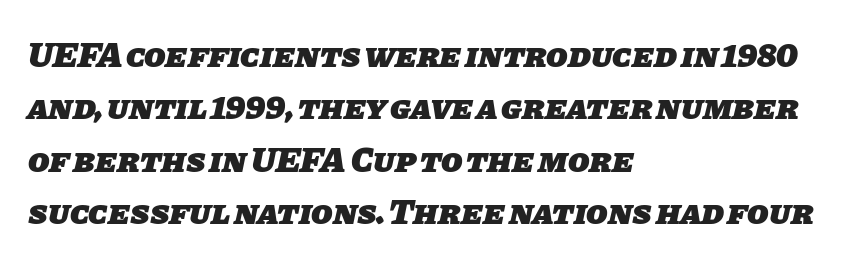
{"bold": "yes", "weight": "heavy", "width": "normal", "stroke_contrast": "low", "x_height": "large", "monospaced": "no", "underline": "no", "align": "left", "line_spacing": "normal", "line_spacing_ratio": 1.5, "letter_spacing": "normal", "letter_spacing_em": 0.0, "glyph_px": 35}
